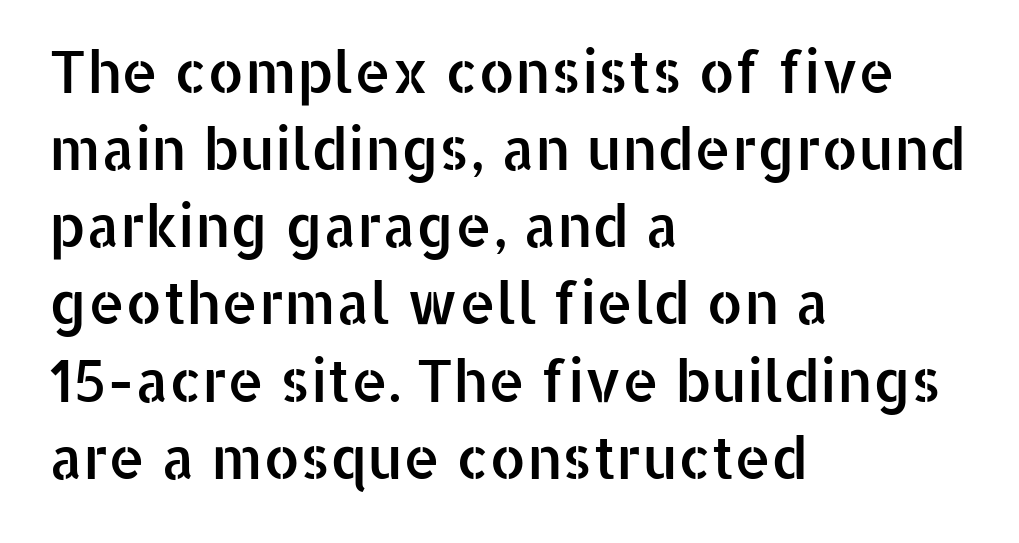
The letters advance in unequal steps, a hallmark of proportional type. Font category for this specimen: sans-serif. This sample uses plain, unmodified letter spacing. Line spacing here is normal. Each row of text sits above clean, open space.
